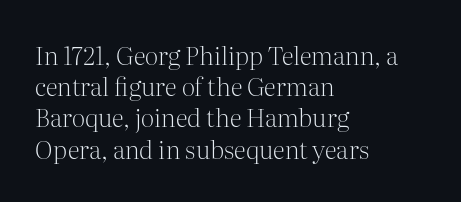
Q: Is the text bold? A: No.
Q: Is the text italic (slanted)? A: No, it is upright.
Q: Is the text underlined? A: No.
Q: How is the paragraph aligned? A: Left-aligned.
Q: Is the spacing between letters normal or unusually wide? A: Normal.
Q: Is the spacing between lines tight, normal or loose? A: Normal.
